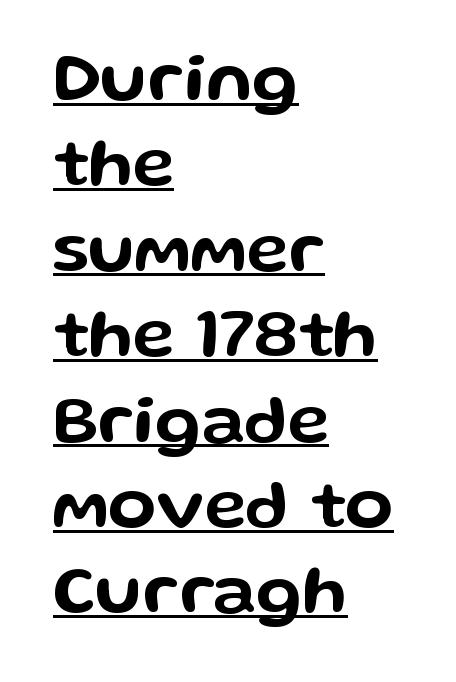
Q: Is the text italic (slanted)? A: No, it is upright.
Q: Is the typeface a serif or a sans-serif typeface? A: Sans-serif.
Q: Is the text underlined? A: Yes.
Q: How is the paragraph aligned? A: Left-aligned.
Q: Is the spacing between letters normal or unusually wide? A: Normal.
Q: Width (condensed, normal, or wide)? A: Wide.
Q: Stroke contrast? A: Low.
Q: x-height? A: Medium.
Q: Monospaced? A: No.
